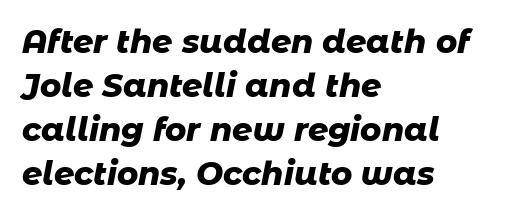
Q: Is the text bold? A: Yes.
Q: Is the text italic (slanted)? A: Yes, it leans right by about 11 degrees.
Q: Is the text underlined? A: No.
Q: How is the paragraph aligned? A: Left-aligned.
Q: Is the spacing between letters normal or unusually wide? A: Normal.
Q: Is the spacing between lines tight, normal or loose? A: Normal.
Q: Width (condensed, normal, or wide)? A: Normal.
Q: Stroke contrast? A: Low.
Q: x-height? A: Medium.
Q: Monospaced? A: No.
